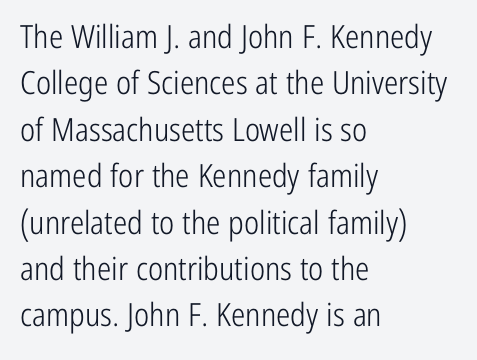
Q: Is the text bold? A: No.
Q: Is the text italic (slanted)? A: No, it is upright.
Q: Is the typeface a serif or a sans-serif typeface? A: Sans-serif.
Q: Is the text underlined? A: No.
Q: How is the paragraph aligned? A: Left-aligned.
Q: Is the spacing between letters normal or unusually wide? A: Normal.
Q: Is the spacing between lines tight, normal or loose? A: Normal.
Q: Width (condensed, normal, or wide)? A: Condensed.
Q: Stroke contrast? A: Low.
Q: x-height? A: Medium.
Q: Monospaced? A: No.
